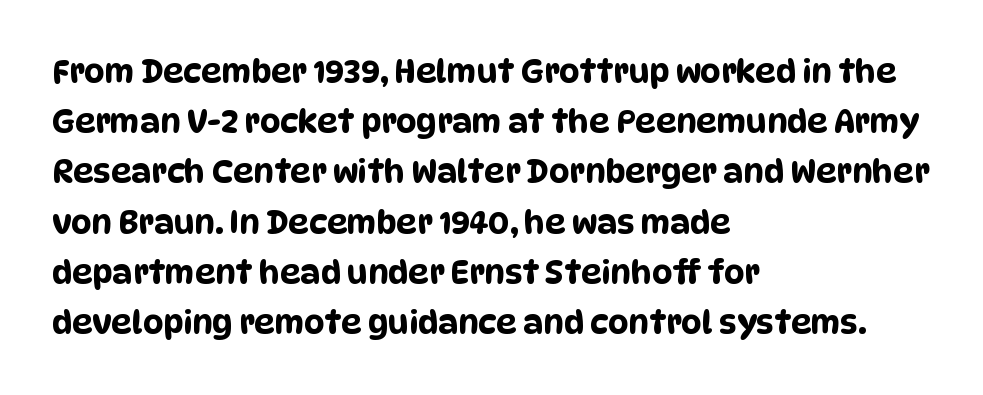
A bare baseline throughout the passage. Here the designer chose a conventional face with non-uniform glyph widths. The text was rendered using a sans face with plain stroke endings. Between one letter and the next there's only the usual sliver of space. The ragged edge is on the right, which tells us the setting is flush left. Does the leading feel generous? No, just average.
